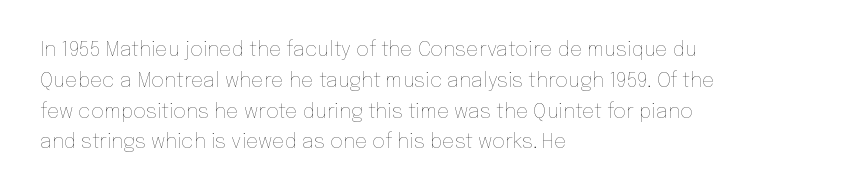
{"italic": "no", "bold": "no", "underline": "no", "align": "left", "line_spacing": "normal", "line_spacing_ratio": 1.54, "letter_spacing": "normal", "letter_spacing_em": 0.0, "glyph_px": 20}
